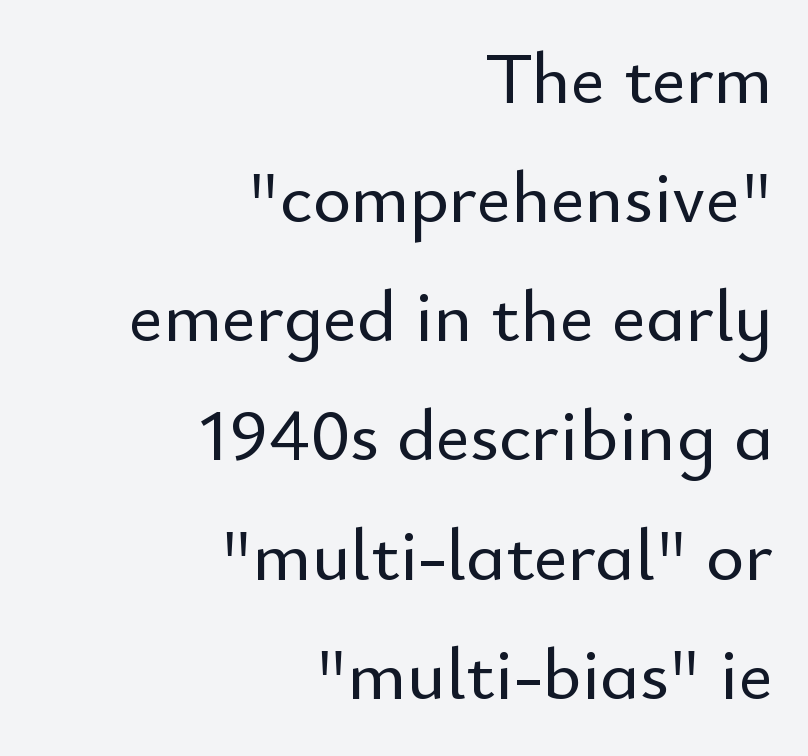
The image shows 74 px sans-serif type, upright; set right-aligned, normal line spacing (1.61x), normal letter spacing, not underlined; low stroke contrast and a small x-height.
